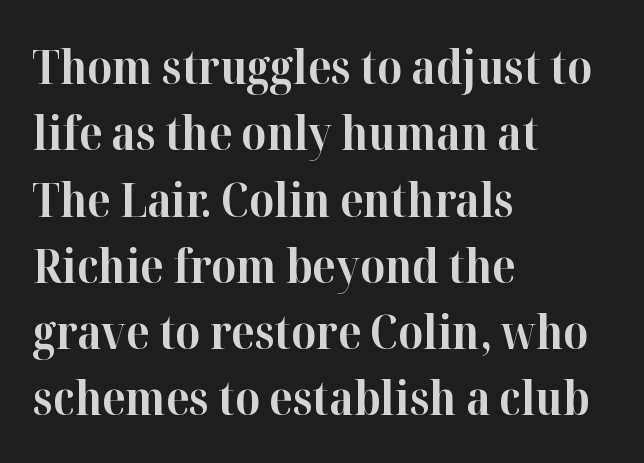
A normal amount of white space separates one row of letters from the next. The setting favours the left margin, as ordinary paragraphs usually do. The letters stand straight up with perfectly vertical stems. Strong, thick strokes mark this as bold type. Each letter's strokes conclude with small projecting serifs.
